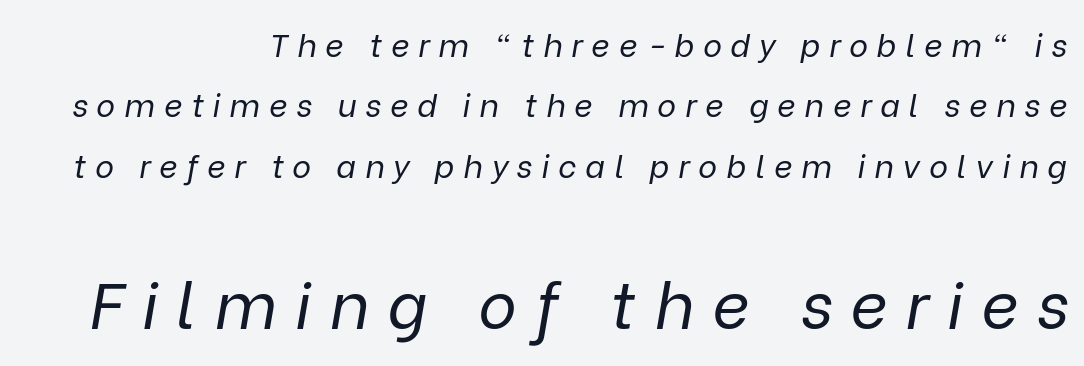
The image shows 65 px regular-weight type, italic (leaning right); set line spacing 1.89x, unusually wide letter spacing (+0.28 em), not underlined; the second (bottom) block is 2.03x larger; low stroke contrast and a medium x-height.
